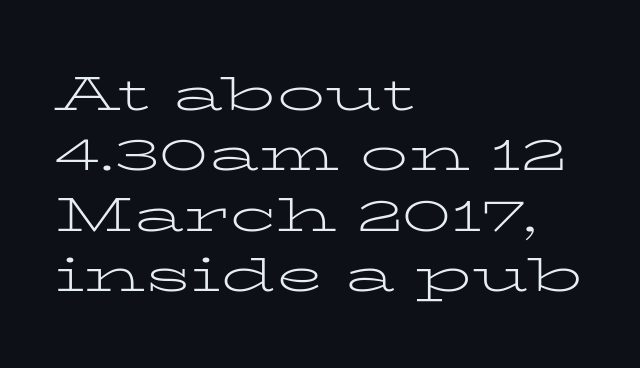
Q: Is the text bold? A: No.
Q: Is the text italic (slanted)? A: No, it is upright.
Q: Is the typeface a serif or a sans-serif typeface? A: Serif.
Q: Is the text underlined? A: No.
Q: How is the paragraph aligned? A: Left-aligned.
Q: Is the spacing between letters normal or unusually wide? A: Normal.
Q: Is the spacing between lines tight, normal or loose? A: Normal.
Q: Width (condensed, normal, or wide)? A: Wide.
Q: Stroke contrast? A: Low.
Q: x-height? A: Medium.
Q: Monospaced? A: No.
